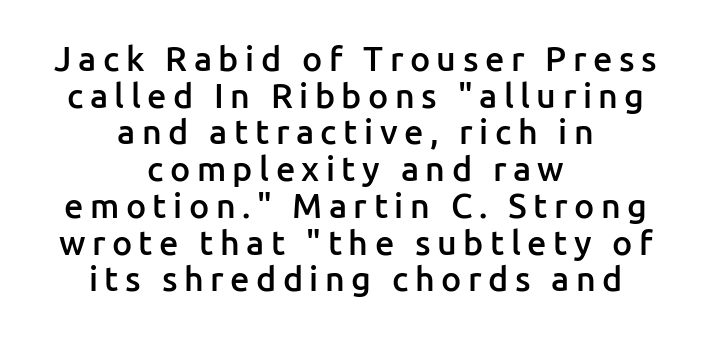
The image shows 34 px semibold sans-serif type, upright; set centered, tight line spacing (1.08x), not underlined; low stroke contrast and a medium x-height.
